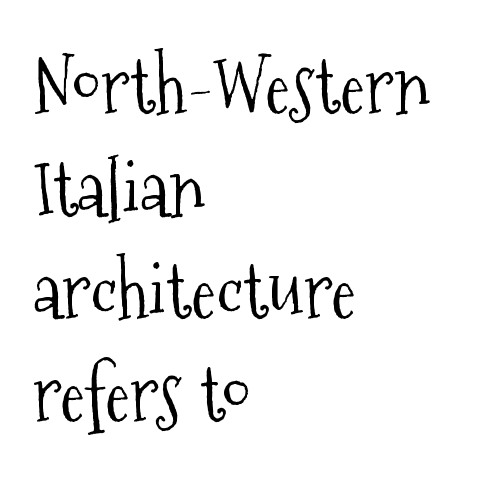
The image shows 76 px light, condensed serif type, upright; set left-aligned, normal line spacing (1.35x), normal letter spacing, not underlined; medium stroke contrast and a medium x-height.
